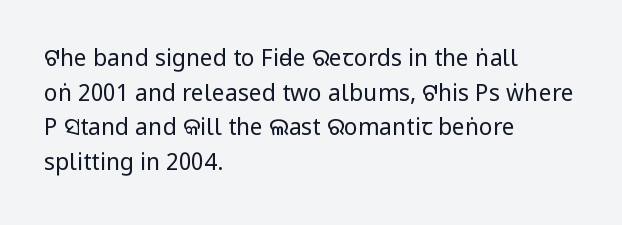
{"italic": "no", "bold": "no", "underline": "no", "align": "left", "line_spacing": "normal", "line_spacing_ratio": 1.51, "letter_spacing": "normal", "letter_spacing_em": 0.0, "glyph_px": 23}
